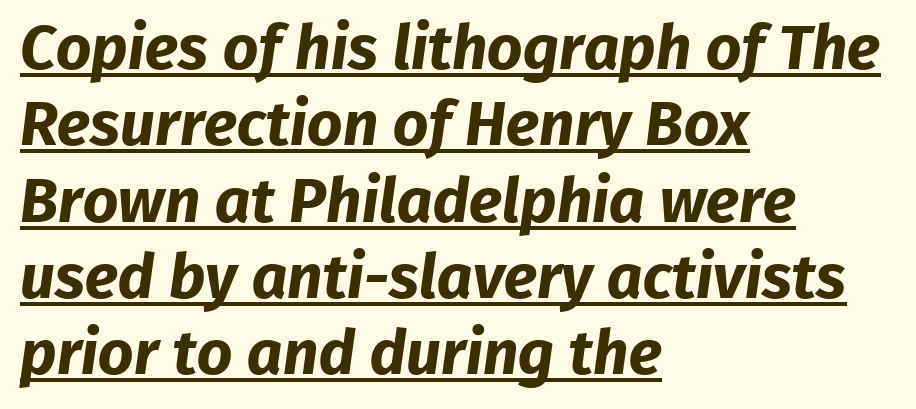
Q: Is the text bold? A: Yes.
Q: Is the typeface a serif or a sans-serif typeface? A: Sans-serif.
Q: Is the text underlined? A: Yes.
Q: How is the paragraph aligned? A: Left-aligned.
Q: Is the spacing between letters normal or unusually wide? A: Normal.
Q: Width (condensed, normal, or wide)? A: Normal.
Q: Stroke contrast? A: Low.
Q: x-height? A: Medium.
Q: Monospaced? A: No.
